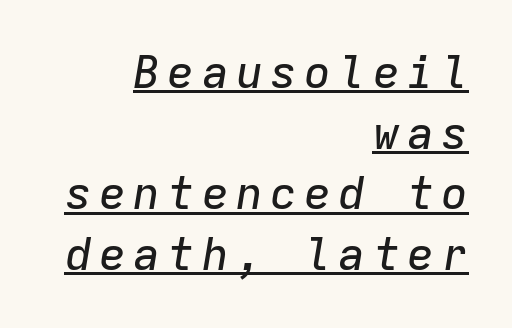
Q: Is the text italic (slanted)? A: Yes, it leans right by about 9 degrees.
Q: Is the text underlined? A: Yes.
Q: How is the paragraph aligned? A: Right-aligned.
Q: Is the spacing between lines tight, normal or loose? A: Normal.
Q: Width (condensed, normal, or wide)? A: Normal.
Q: Stroke contrast? A: Low.
Q: x-height? A: Medium.
Q: Monospaced? A: Yes.
